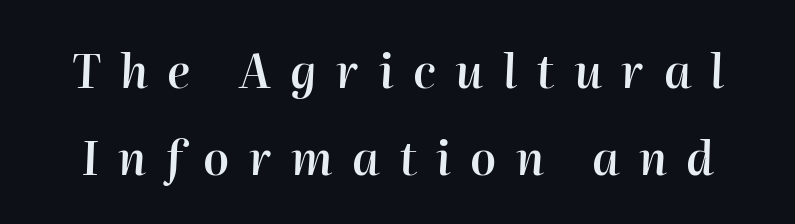
{"italic": "yes", "lean": "right", "slant_degrees": 2, "bold": "semi", "weight": "semibold", "width": "normal", "stroke_contrast": "high", "x_height": "medium", "monospaced": "no", "underline": "no", "line_spacing": "loose", "line_spacing_ratio": 1.9, "letter_spacing": "wide", "letter_spacing_em": 0.42, "glyph_px": 46}
